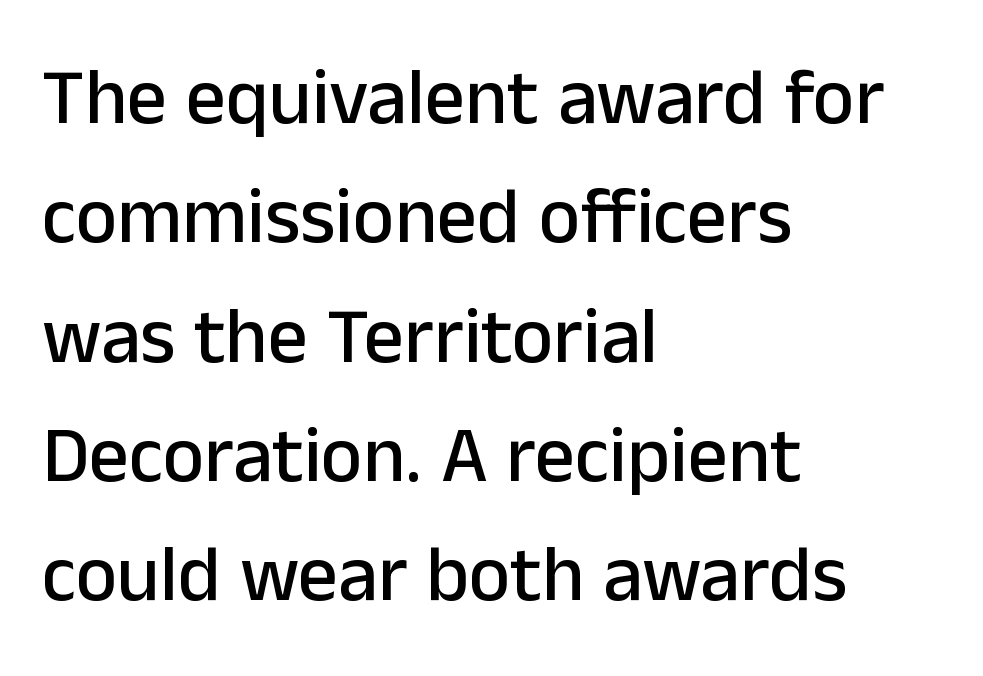
{"serif": "no", "italic": "no", "width": "normal", "stroke_contrast": "low", "x_height": "medium", "monospaced": "no", "underline": "no", "align": "left", "line_spacing": "normal", "line_spacing_ratio": 1.51, "letter_spacing": "normal", "letter_spacing_em": 0.0, "glyph_px": 79}
